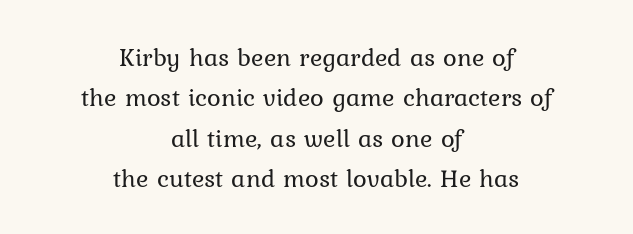
The image shows 26 px text type, upright; set centered, normal line spacing (1.55x), normal letter spacing, not underlined.
